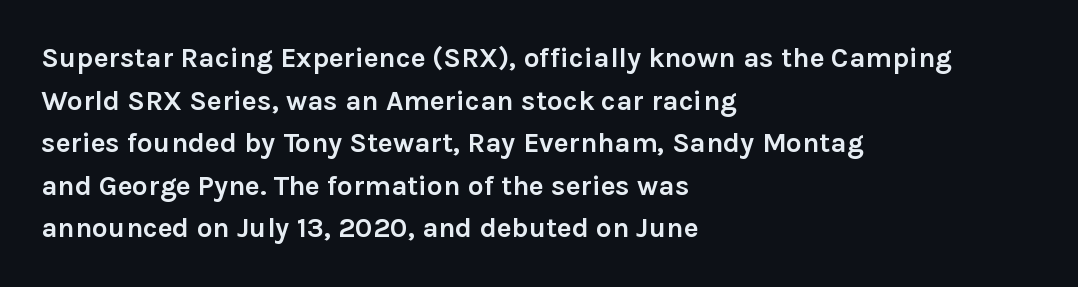
Q: Is the text bold? A: Yes.
Q: Is the text italic (slanted)? A: No, it is upright.
Q: Is the typeface a serif or a sans-serif typeface? A: Sans-serif.
Q: Is the text underlined? A: No.
Q: How is the paragraph aligned? A: Left-aligned.
Q: Is the spacing between letters normal or unusually wide? A: Normal.
Q: Is the spacing between lines tight, normal or loose? A: Normal.
Q: Width (condensed, normal, or wide)? A: Normal.
Q: x-height? A: Medium.
Q: Monospaced? A: No.
